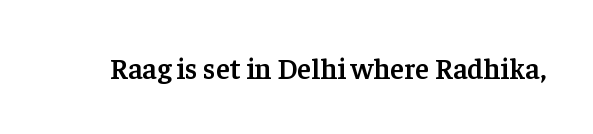
{"serif": "yes", "italic": "no", "bold": "semi", "weight": "semibold", "width": "normal", "stroke_contrast": "low", "x_height": "medium", "monospaced": "no", "underline": "no", "letter_spacing": "normal", "letter_spacing_em": 0.0, "glyph_px": 29}
